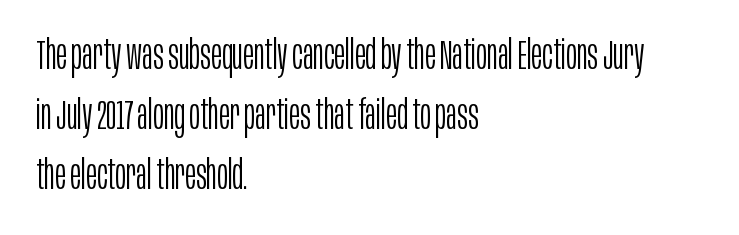
The image shows 41 px light, condensed sans-serif type, upright; set left-aligned, normal line spacing (1.46x), normal letter spacing, not underlined; low stroke contrast and a large x-height.
